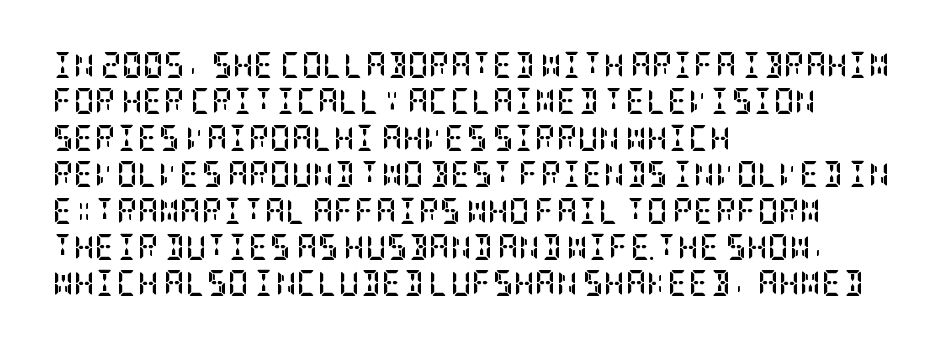
The image shows 26 px bold type, upright; set left-aligned, normal line spacing (1.4x), normal letter spacing, not underlined.
